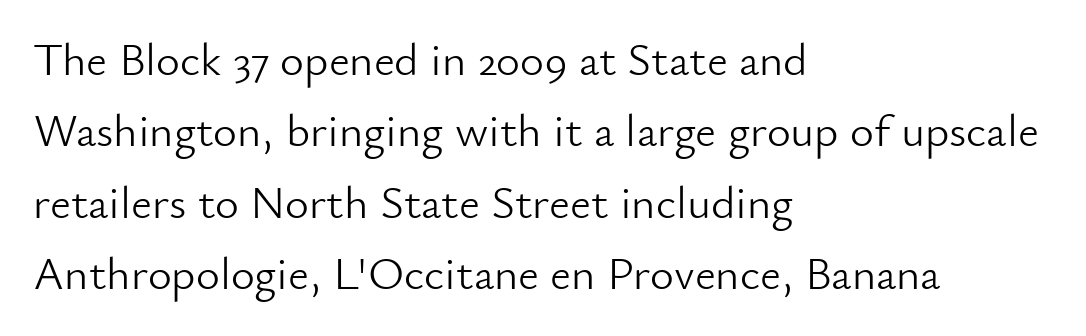
Q: Is the text bold? A: No.
Q: Is the text italic (slanted)? A: No, it is upright.
Q: Is the typeface a serif or a sans-serif typeface? A: Sans-serif.
Q: Is the text underlined? A: No.
Q: How is the paragraph aligned? A: Left-aligned.
Q: Is the spacing between letters normal or unusually wide? A: Normal.
Q: Is the spacing between lines tight, normal or loose? A: Normal.
Q: Width (condensed, normal, or wide)? A: Normal.
Q: Stroke contrast? A: Low.
Q: x-height? A: Small.
Q: Monospaced? A: No.
